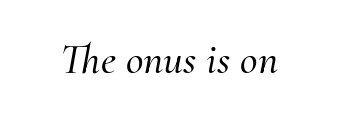
Q: Is the text italic (slanted)? A: Yes, it leans right by about 10 degrees.
Q: Is the typeface a serif or a sans-serif typeface? A: Serif.
Q: Is the text underlined? A: No.
Q: Is the spacing between letters normal or unusually wide? A: Normal.
Q: Width (condensed, normal, or wide)? A: Normal.
Q: Stroke contrast? A: Medium.
Q: x-height? A: Small.
Q: Monospaced? A: No.
